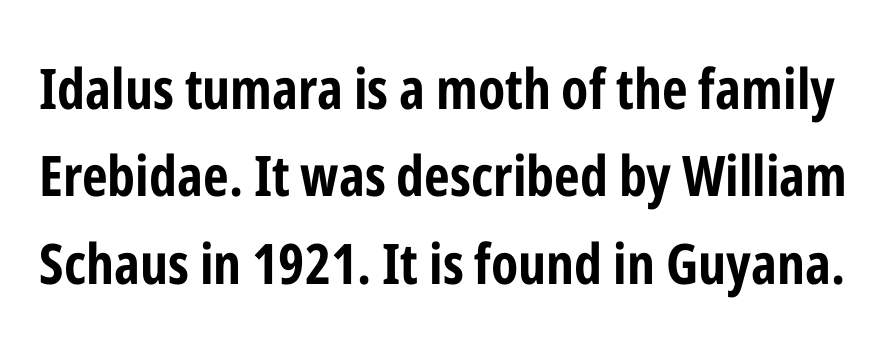
The image shows 56 px bold, condensed sans-serif type, upright; set normal line spacing (1.56x), normal letter spacing, not underlined; low stroke contrast and a medium x-height.
